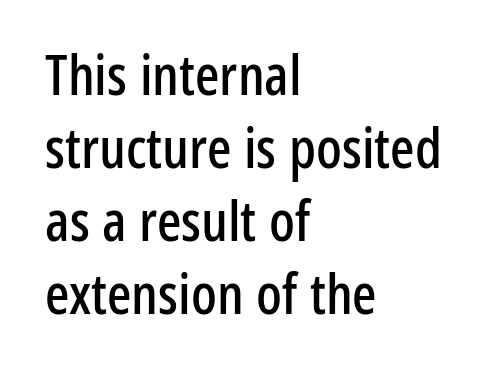
Q: Is the text italic (slanted)? A: No, it is upright.
Q: Is the typeface a serif or a sans-serif typeface? A: Sans-serif.
Q: Is the text underlined? A: No.
Q: How is the paragraph aligned? A: Left-aligned.
Q: Is the spacing between letters normal or unusually wide? A: Normal.
Q: Is the spacing between lines tight, normal or loose? A: Normal.
Q: Width (condensed, normal, or wide)? A: Condensed.
Q: Stroke contrast? A: Low.
Q: x-height? A: Medium.
Q: Monospaced? A: No.
